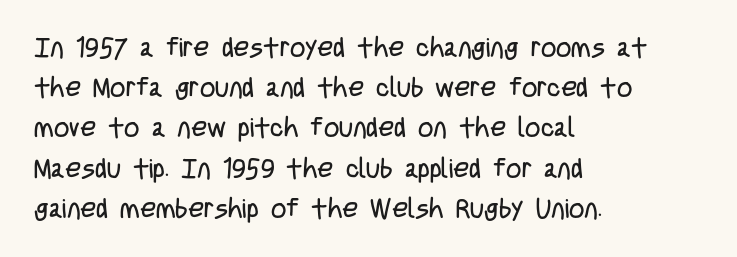
The paragraph shown leans on its left margin. Has an underline been added? It has not. The font's upright variant was chosen for this text. The cut favours lightness, reaching ordinary text weight at its darkest.
